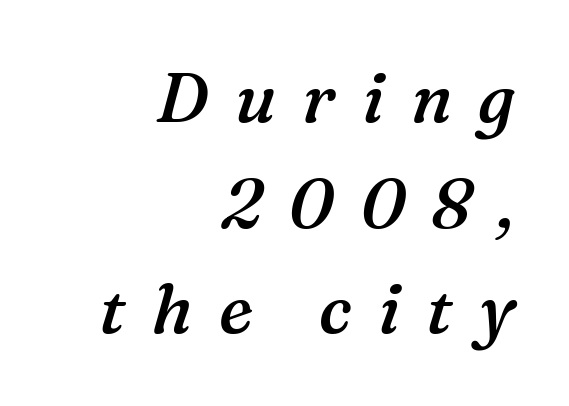
The rendering uses a semibold face; strokes are thickened but not to full bold. The lettering tilts uniformly, giving the passage an italic look. In terms of letterform style, serifs are clearly present. Students, note that the glyphs here are deliberately spaced far apart. The line-height multiplier appears to be the usual default. Words float on clear page, feet unadorned.
